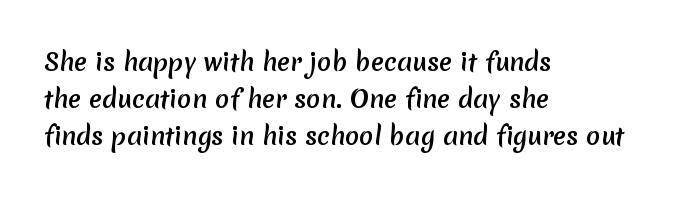
{"bold": "yes", "underline": "no", "align": "left", "line_spacing": "normal", "line_spacing_ratio": 1.55, "letter_spacing": "normal", "letter_spacing_em": 0.0, "glyph_px": 24}
